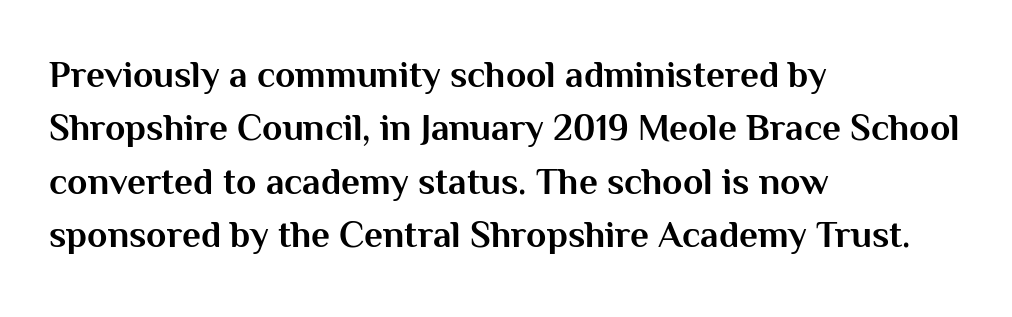
{"serif": "no", "italic": "no", "bold": "yes", "weight": "bold", "width": "normal", "stroke_contrast": "medium", "x_height": "medium", "monospaced": "no", "underline": "no", "align": "left", "line_spacing": "normal", "line_spacing_ratio": 1.44, "letter_spacing": "normal", "letter_spacing_em": 0.0, "glyph_px": 37}
